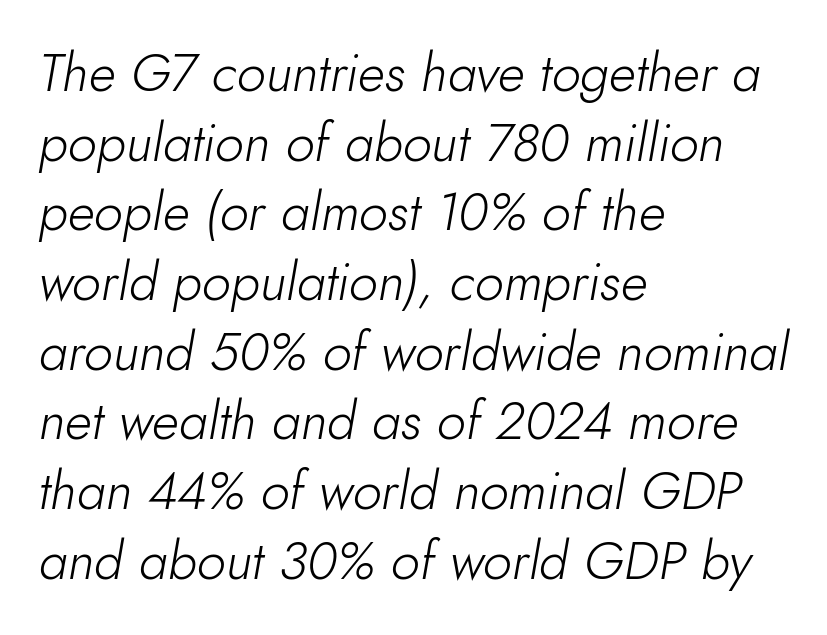
{"italic": "yes", "lean": "right", "slant_degrees": 10, "bold": "no", "weight": "light", "width": "normal", "stroke_contrast": "low", "x_height": "small", "monospaced": "no", "underline": "no", "align": "left", "line_spacing": "normal", "line_spacing_ratio": 1.34, "letter_spacing": "normal", "letter_spacing_em": 0.0, "glyph_px": 52}
